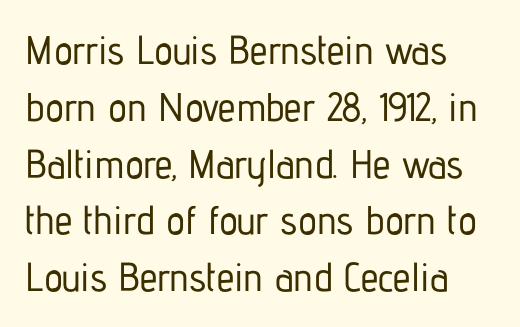
{"serif": "no", "italic": "no", "width": "condensed", "stroke_contrast": "low", "x_height": "medium", "monospaced": "no", "underline": "no", "align": "left", "line_spacing": "normal", "line_spacing_ratio": 1.42, "letter_spacing": "normal", "letter_spacing_em": 0.0, "glyph_px": 40}
